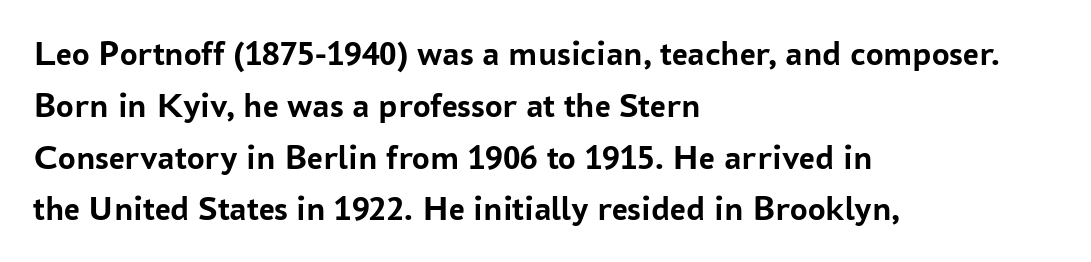
Short note: letters normally spaced. Does the type have serifs? No, each stem ends abruptly. Notice how the passage keeps a crisp vertical edge on the left only. These lines are rendered in a variable-pitch font.
